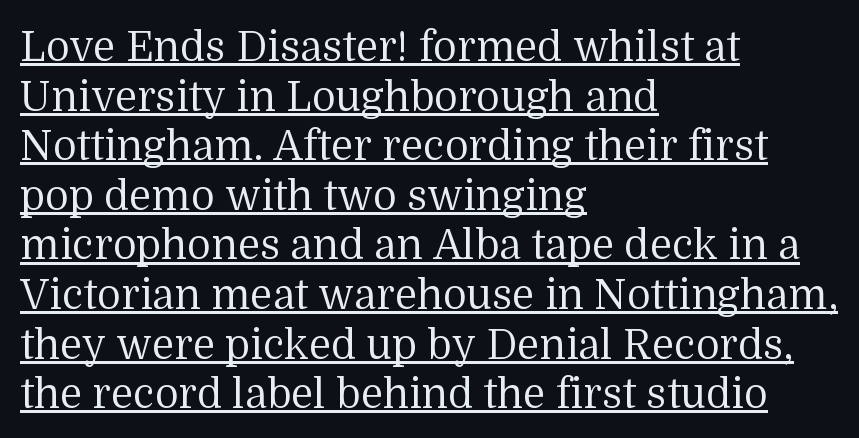
The image shows 41 px regular-weight serif type, upright; set left-aligned, line spacing 1.21x, normal letter spacing, underlined; medium stroke contrast and a medium x-height.
